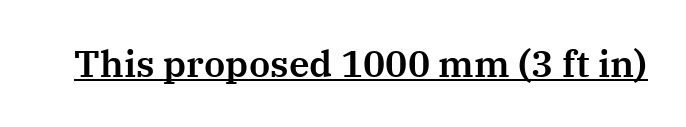
Q: Is the text italic (slanted)? A: No, it is upright.
Q: Is the typeface a serif or a sans-serif typeface? A: Serif.
Q: Is the text underlined? A: Yes.
Q: Is the spacing between letters normal or unusually wide? A: Normal.
Q: Width (condensed, normal, or wide)? A: Normal.
Q: Stroke contrast? A: Medium.
Q: x-height? A: Medium.
Q: Monospaced? A: No.
